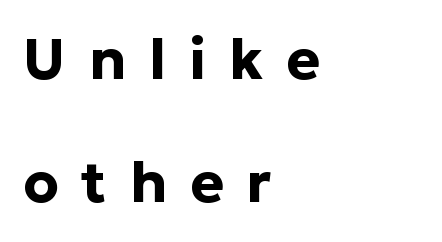
The image shows 57 px bold sans-serif type, upright; set left-aligned, loose line spacing (2.16x), unusually wide letter spacing (+0.4 em), not underlined; low stroke contrast and a medium x-height.
